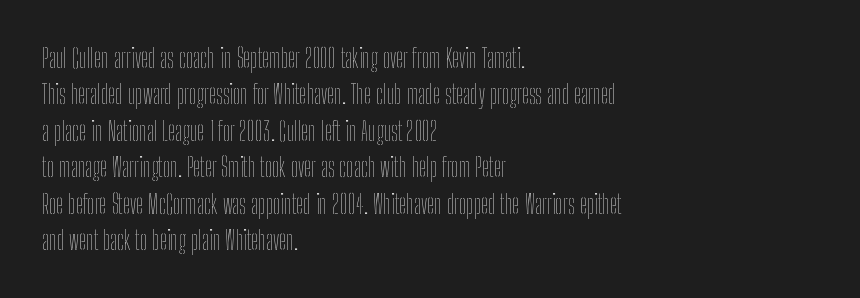
{"italic": "no", "bold": "no", "underline": "no", "align": "left", "line_spacing": "normal", "line_spacing_ratio": 1.4, "letter_spacing": "normal", "letter_spacing_em": 0.0, "glyph_px": 26}
